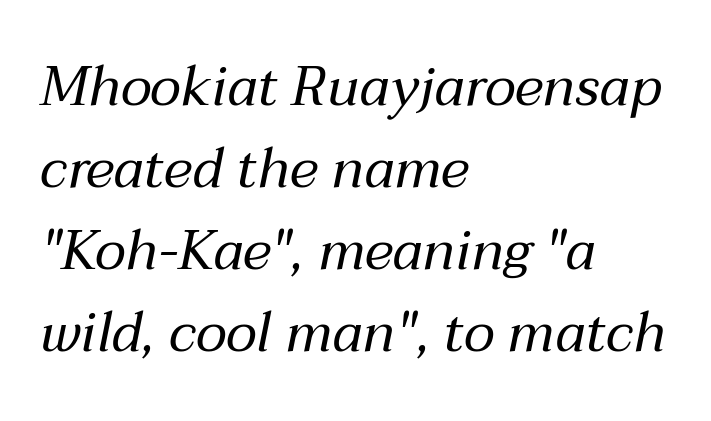
Q: Is the text bold? A: No.
Q: Is the text italic (slanted)? A: Yes, it leans right by about 12 degrees.
Q: Is the text underlined? A: No.
Q: How is the paragraph aligned? A: Left-aligned.
Q: Is the spacing between letters normal or unusually wide? A: Normal.
Q: Is the spacing between lines tight, normal or loose? A: Normal.
Q: Width (condensed, normal, or wide)? A: Normal.
Q: Stroke contrast? A: Medium.
Q: x-height? A: Medium.
Q: Monospaced? A: No.
